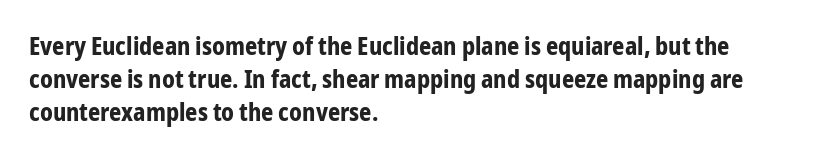
Q: Is the text bold? A: Yes.
Q: Is the text italic (slanted)? A: No, it is upright.
Q: Is the text underlined? A: No.
Q: How is the paragraph aligned? A: Left-aligned.
Q: Is the spacing between letters normal or unusually wide? A: Normal.
Q: Is the spacing between lines tight, normal or loose? A: Normal.
